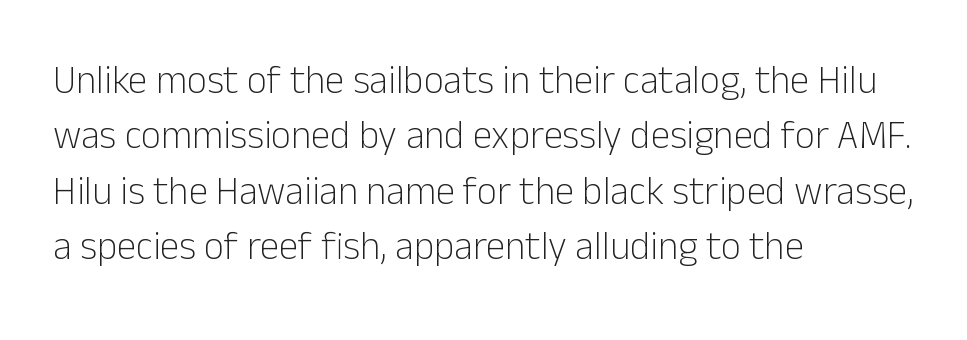
The image shows 39 px light sans-serif type, upright; set left-aligned, normal line spacing (1.42x), normal letter spacing, not underlined; low stroke contrast and a medium x-height.
